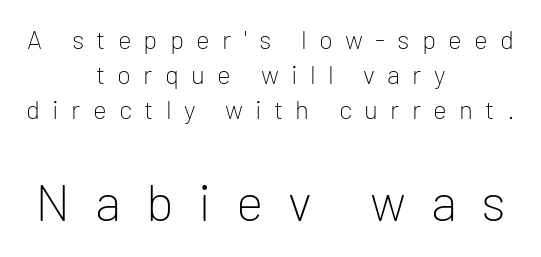
Regarding leading, the lines here are spaced in the standard way. No word sits above an underline. Horizontally, the lines are justified to the midpoint only. Size hierarchy here favors the trailing block over the leading one.
